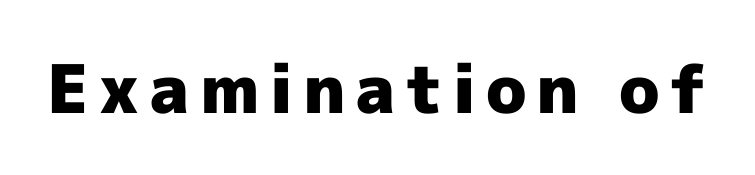
{"serif": "no", "italic": "no", "bold": "yes", "weight": "heavy", "width": "normal", "x_height": "medium", "monospaced": "no", "underline": "no", "glyph_px": 67}
